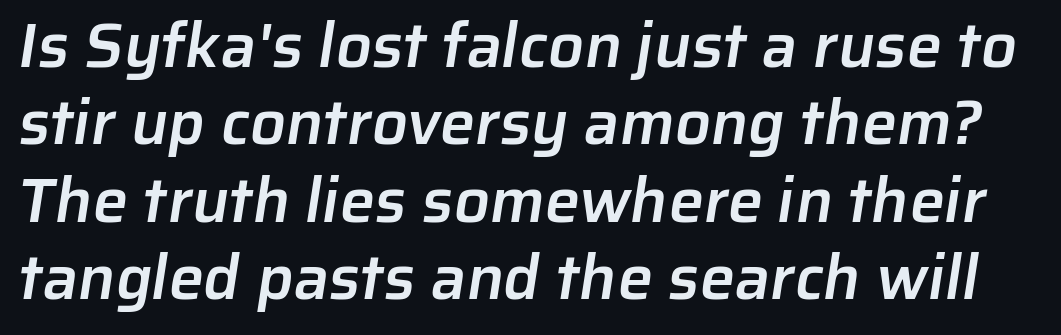
{"serif": "no", "bold": "semi", "weight": "semibold", "width": "normal", "stroke_contrast": "low", "x_height": "medium", "monospaced": "no", "underline": "no", "line_spacing_ratio": 1.23, "letter_spacing": "normal", "letter_spacing_em": 0.0, "glyph_px": 63}
